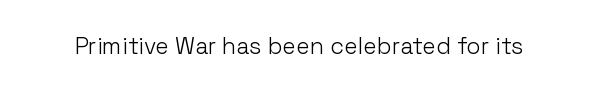
The image shows 23 px text type, upright; set normal letter spacing, not underlined.
